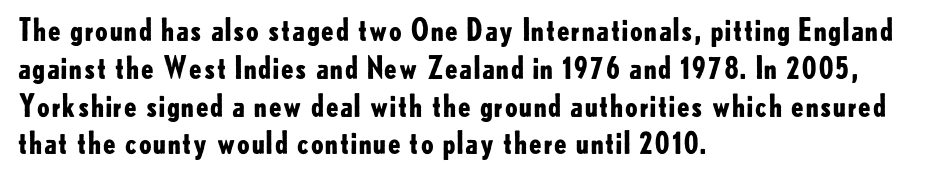
{"serif": "no", "italic": "no", "bold": "yes", "weight": "bold", "width": "normal", "stroke_contrast": "low", "x_height": "small", "monospaced": "no", "underline": "no", "align": "left", "line_spacing": "normal", "line_spacing_ratio": 1.26, "letter_spacing": "normal", "letter_spacing_em": 0.0, "glyph_px": 30}
